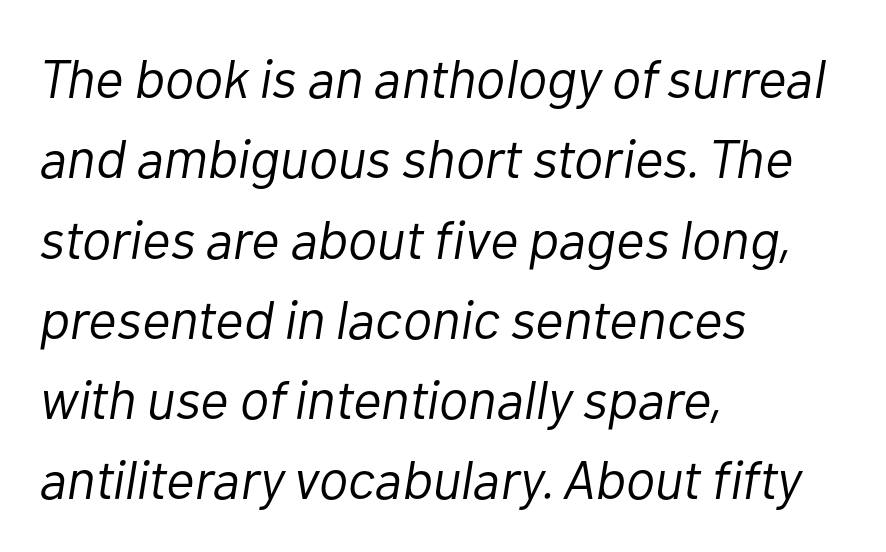
The image shows 55 px light type, italic (leaning right); set left-aligned, normal line spacing (1.46x), normal letter spacing, not underlined; low stroke contrast and a medium x-height.
